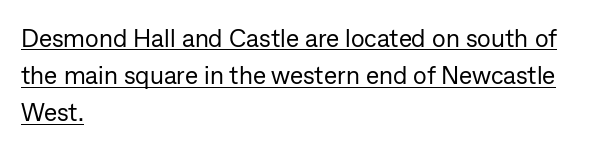
Nothing heavy about these letters — not bold at all. Each word holds together tightly as a unit, with standard inter-letter gaps. Is there any slant? The stems are plumb. This rendering features underlined lettering.
